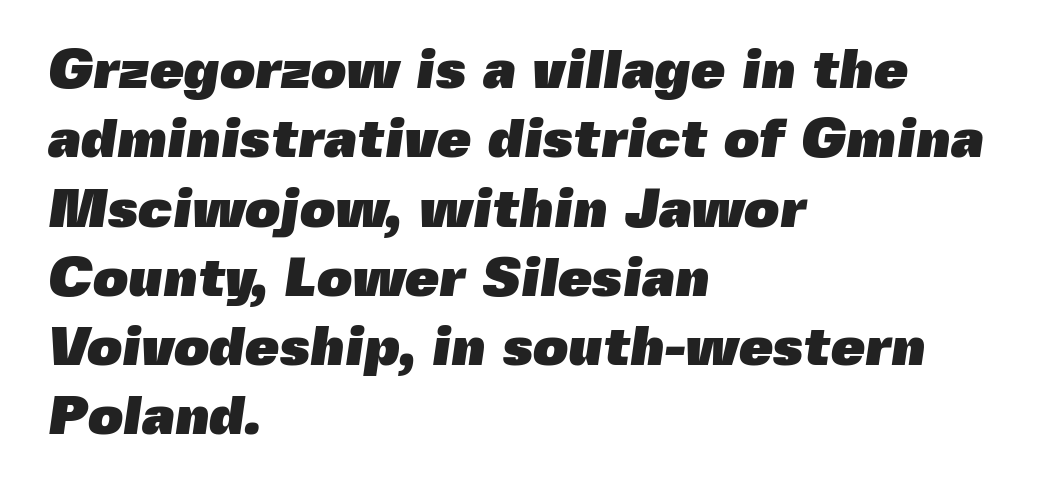
{"serif": "no", "bold": "yes", "weight": "heavy", "width": "normal", "x_height": "medium", "monospaced": "no", "underline": "no", "align": "left", "line_spacing": "normal", "line_spacing_ratio": 1.26, "letter_spacing": "normal", "letter_spacing_em": 0.0, "glyph_px": 55}
